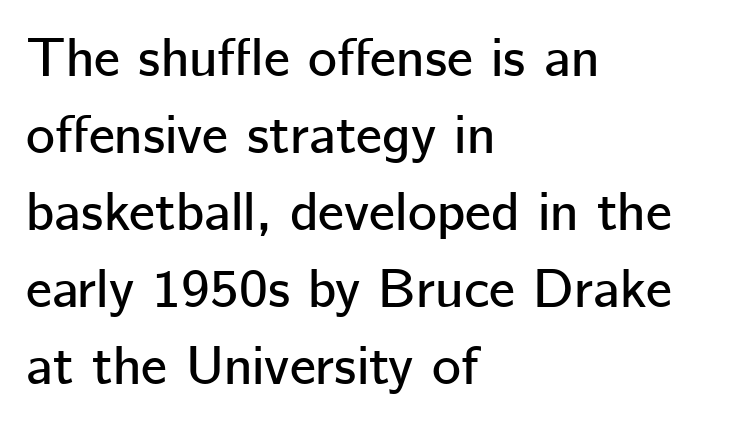
The image shows 55 px sans-serif type, upright; set left-aligned, normal line spacing (1.4x), normal letter spacing, not underlined; low stroke contrast and a medium x-height.
